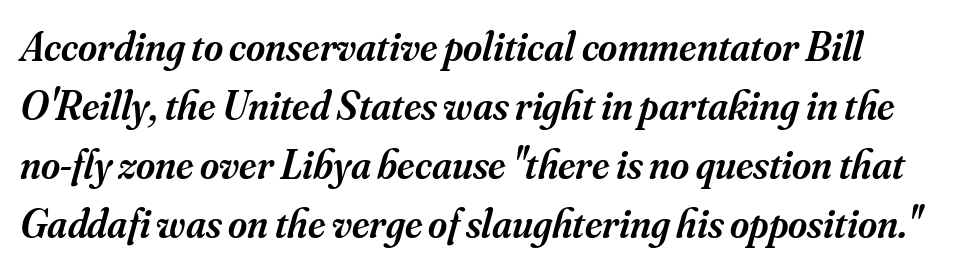
The image shows 41 px semibold serif type, italic (leaning right); set normal line spacing (1.44x), normal letter spacing, not underlined; medium stroke contrast and a small x-height.
